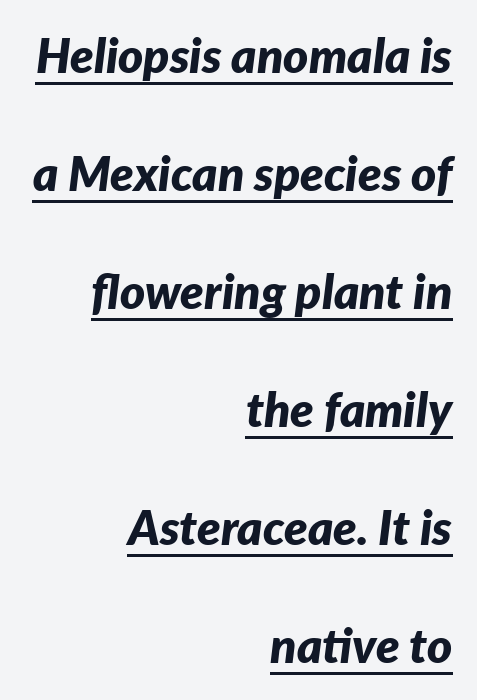
{"italic": "yes", "lean": "right", "slant_degrees": 7, "bold": "yes", "weight": "bold", "width": "normal", "stroke_contrast": "low", "x_height": "medium", "monospaced": "no", "underline": "yes", "align": "right", "line_spacing": "loose", "line_spacing_ratio": 2.46, "letter_spacing": "normal", "letter_spacing_em": 0.0, "glyph_px": 48}
